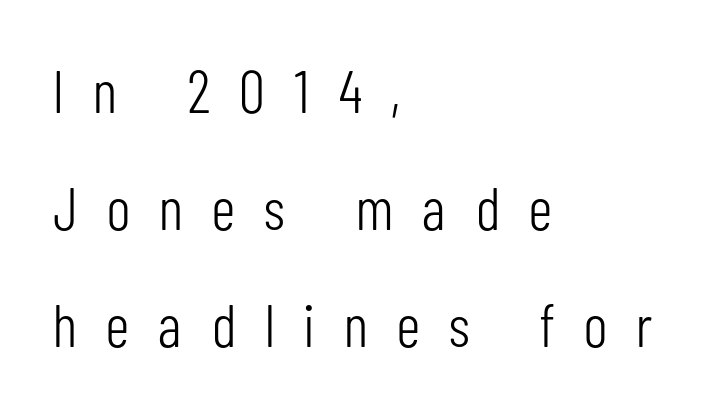
The image shows 60 px light, condensed sans-serif type, upright; set left-aligned, loose line spacing (1.95x), unusually wide letter spacing (+0.49 em), not underlined; low stroke contrast and a medium x-height.
